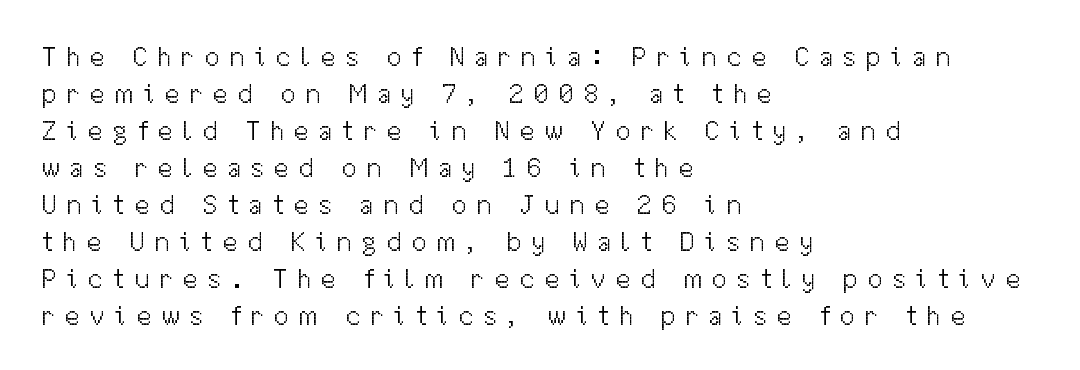
The image shows 28 px light sans-serif type, upright; set left-aligned, normal line spacing (1.32x), unusually wide letter spacing (+0.33 em), not underlined; medium stroke contrast and a medium x-height.
